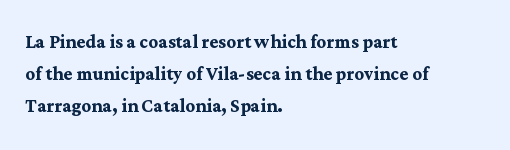
Heavy-handed strokes throughout: this text is bold. Ordinary non-slanted type is in use. The text block is weighted toward the left margin, trailing off unevenly rightward. Students, observe: this is what conventionally led text looks like. Students, note that the glyphs here touch the page at normal intervals. The words here are not underlined.
